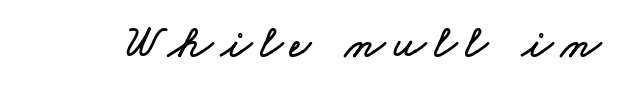
The image shows 46 px wide type; set not underlined; low stroke contrast and a small x-height.
